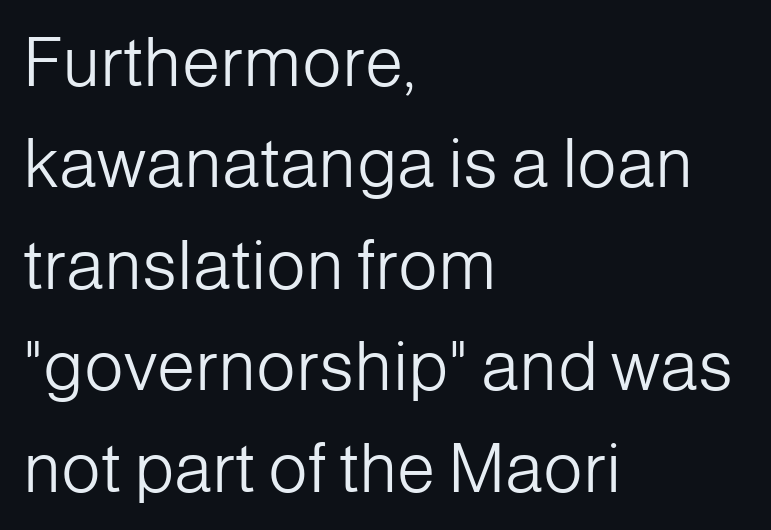
These lines sit exactly where default settings would place them. Plain, unruled lines of type. Between one letter and the next there's only the usual sliver of space. A student would call this left alignment; a typographer would say flush left, rag right. Does the lettering tilt? It doesn't — this is upright. The strokes carry an ordinary text weight at most.
